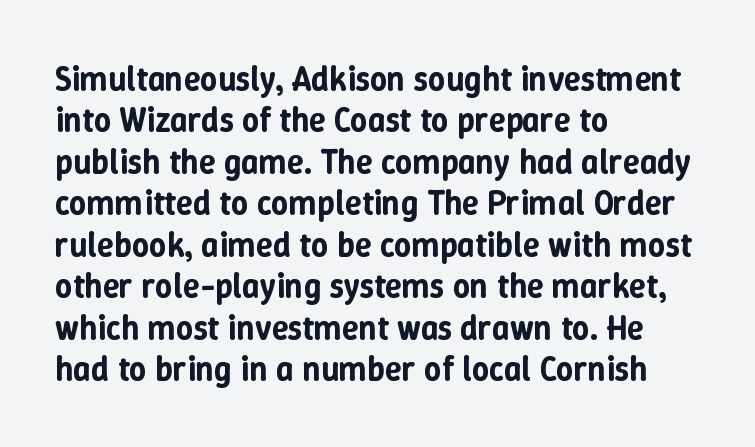
The gap between lines stays unmarked. Does the copy run flush right? No — it runs flush left. Tracking here is standard; glyphs follow each other at the usual distance. These lines were composed using upright roman letters. The rendering uses natural spacing where letterforms have individual widths.
